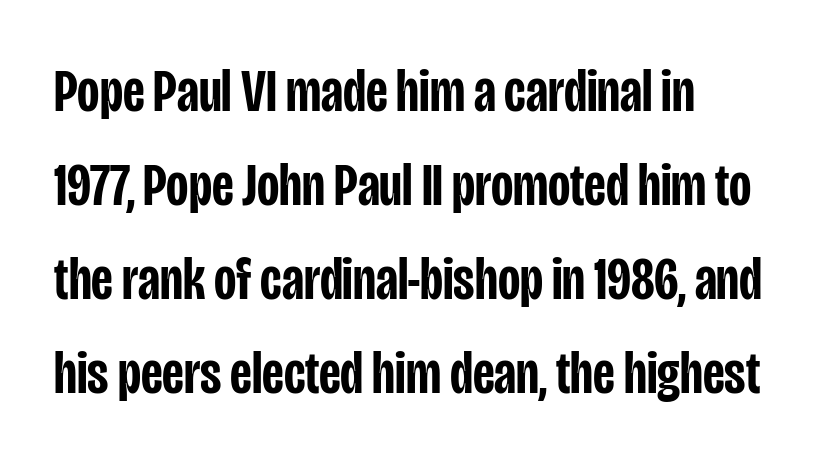
The image shows 61 px semibold, condensed sans-serif type, upright; set left-aligned, normal line spacing (1.54x), normal letter spacing, not underlined; low stroke contrast and a large x-height.
